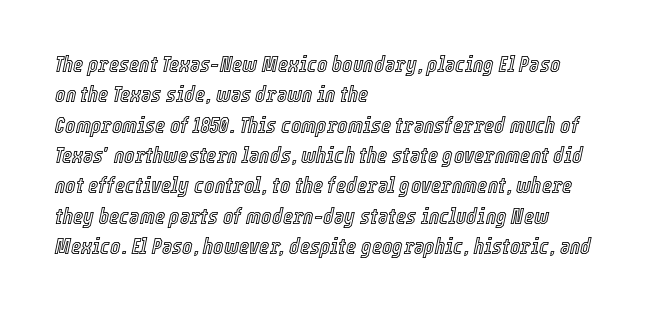
{"italic": "yes", "lean": "right", "slant_degrees": 12, "underline": "no", "align": "left", "line_spacing": "normal", "line_spacing_ratio": 1.38, "letter_spacing": "normal", "letter_spacing_em": 0.0, "glyph_px": 22}
